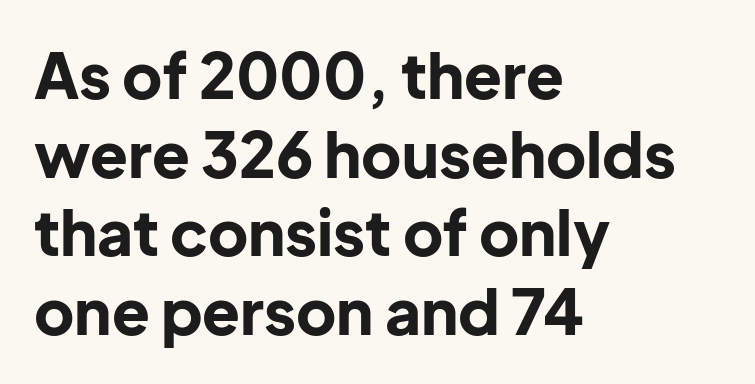
Q: Is the text bold? A: Yes.
Q: Is the text italic (slanted)? A: No, it is upright.
Q: Is the typeface a serif or a sans-serif typeface? A: Sans-serif.
Q: Is the text underlined? A: No.
Q: How is the paragraph aligned? A: Left-aligned.
Q: Is the spacing between letters normal or unusually wide? A: Normal.
Q: Is the spacing between lines tight, normal or loose? A: Normal.
Q: Width (condensed, normal, or wide)? A: Normal.
Q: Stroke contrast? A: Low.
Q: x-height? A: Medium.
Q: Monospaced? A: No.
